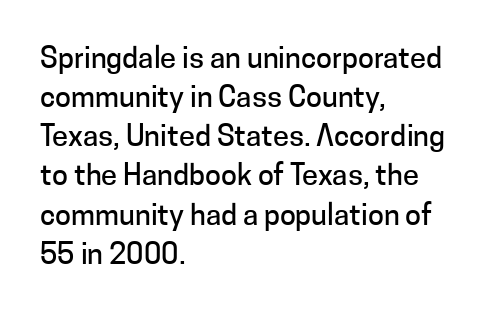
Q: Is the text italic (slanted)? A: No, it is upright.
Q: Is the typeface a serif or a sans-serif typeface? A: Sans-serif.
Q: Is the text underlined? A: No.
Q: How is the paragraph aligned? A: Left-aligned.
Q: Is the spacing between letters normal or unusually wide? A: Normal.
Q: Is the spacing between lines tight, normal or loose? A: Normal.
Q: Width (condensed, normal, or wide)? A: Normal.
Q: Stroke contrast? A: Low.
Q: x-height? A: Medium.
Q: Monospaced? A: No.
